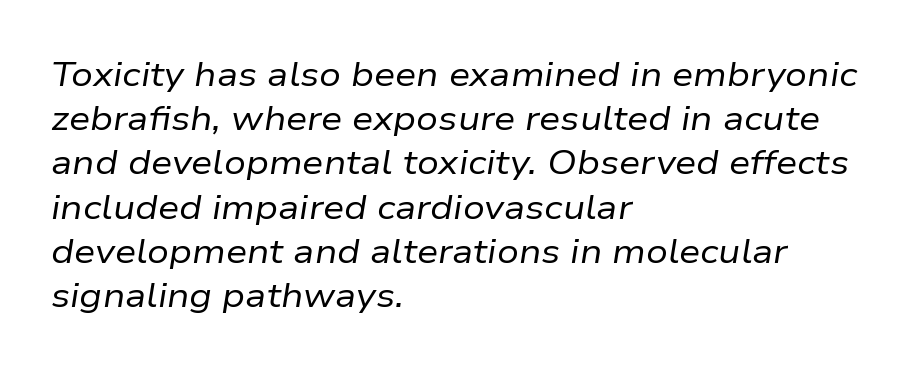
Q: Is the text bold? A: No.
Q: Is the text italic (slanted)? A: Yes, it leans right by about 9 degrees.
Q: Is the text underlined? A: No.
Q: How is the paragraph aligned? A: Left-aligned.
Q: Is the spacing between letters normal or unusually wide? A: Normal.
Q: Is the spacing between lines tight, normal or loose? A: Normal.
Q: Width (condensed, normal, or wide)? A: Normal.
Q: Stroke contrast? A: Low.
Q: x-height? A: Medium.
Q: Monospaced? A: No.
